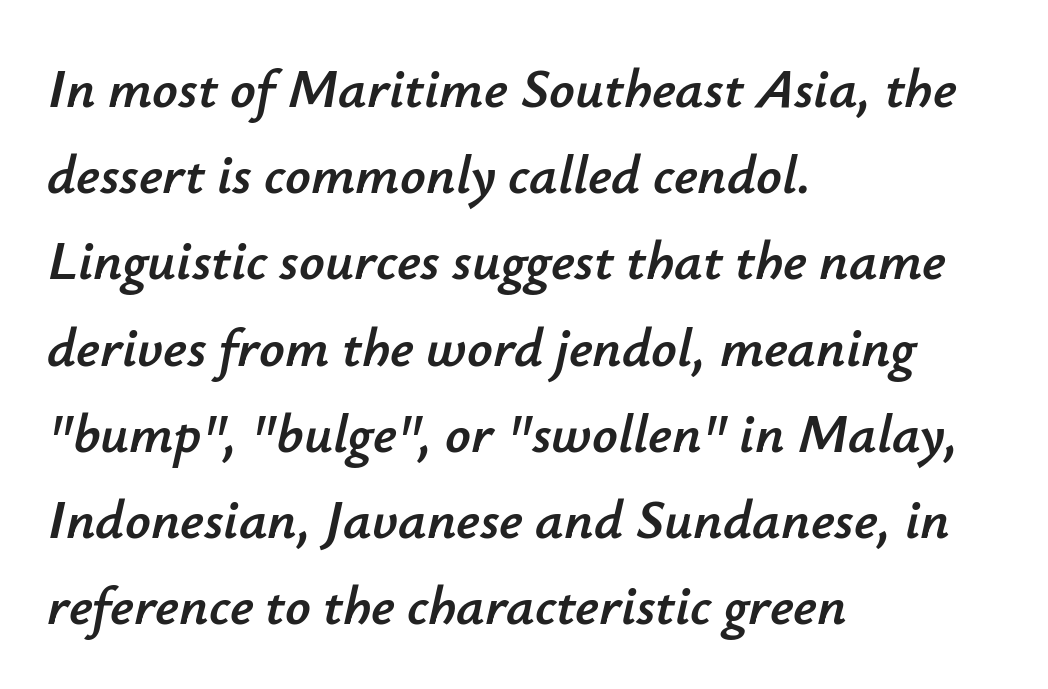
The type is set solid horizontally, with unmodified tracking. Rendered with sloped, italic letterforms. Check the space under the baseline: it is left empty. Proportional: the letters do not fall into vertical columns. The rag falls on the right side of this text block.
